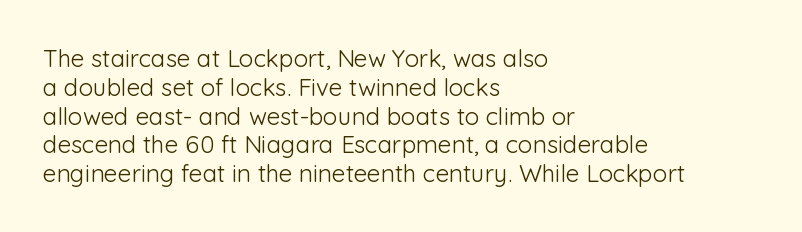
{"italic": "no", "bold": "no", "underline": "no", "align": "left", "line_spacing_ratio": 1.2, "letter_spacing": "normal", "letter_spacing_em": 0.0, "glyph_px": 24}
